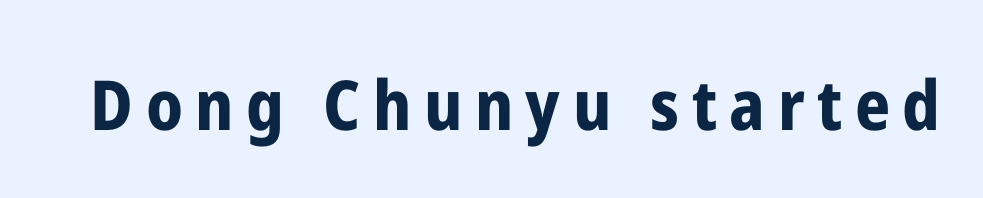
The image shows 69 px bold, condensed sans-serif type, upright; set not underlined; low stroke contrast and a medium x-height.
